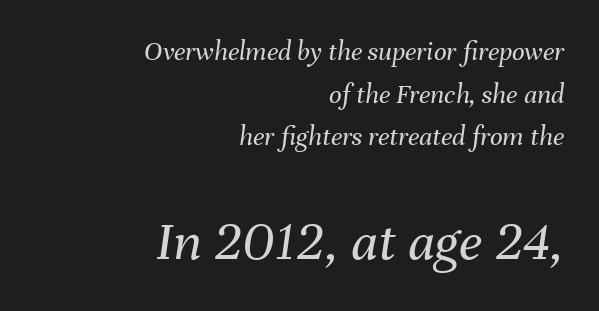
Q: Is the text bold? A: No.
Q: Is the text italic (slanted)? A: Yes, it leans right by about 8 degrees.
Q: Is the text underlined? A: No.
Q: How is the paragraph aligned? A: Right-aligned.
Q: Is the spacing between letters normal or unusually wide? A: Normal.
Q: Is the spacing between lines tight, normal or loose? A: Normal.
Q: Which block of text is set in a larger size, the first (top) or the second (bottom)? A: The second (bottom) one.
Q: Width (condensed, normal, or wide)? A: Normal.
Q: Stroke contrast? A: Medium.
Q: x-height? A: Medium.
Q: Monospaced? A: No.
